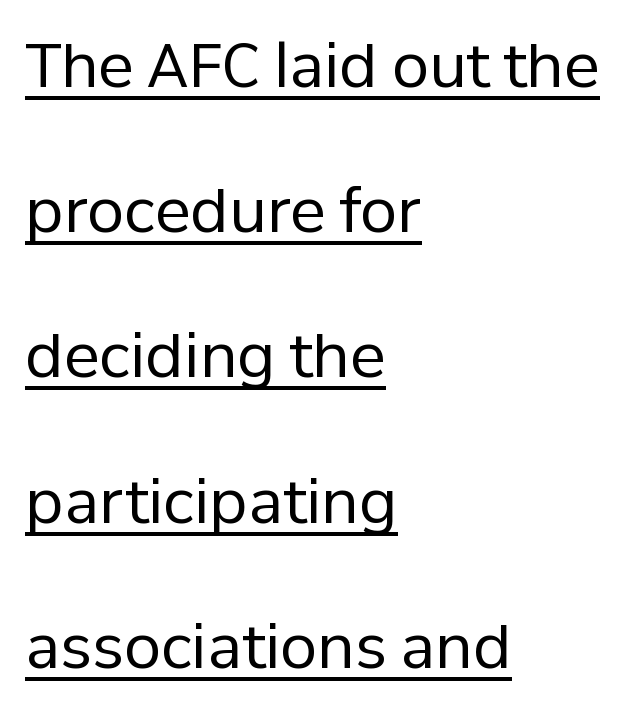
You could call the tracking neutral — neither tight nor loose. The letterforms sit at book weight or below. Each letter's strokes conclude bluntly, with no projecting serifs. The paragraph has a hard left edge and a soft right edge. Notice the wide empty band between every row — that's loose leading.
